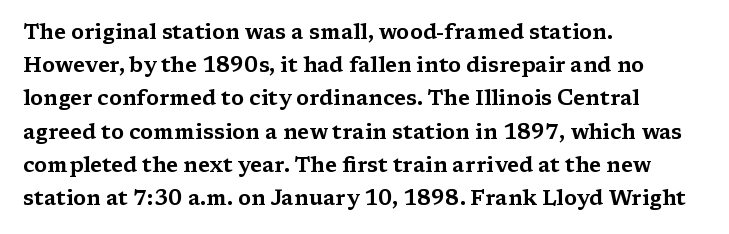
{"italic": "no", "underline": "no", "align": "left", "line_spacing": "normal", "line_spacing_ratio": 1.58, "letter_spacing": "normal", "letter_spacing_em": 0.0, "glyph_px": 21}
